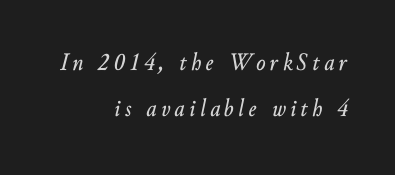
The image shows 25 px text type, italic (leaning right); set right-aligned, line spacing 1.84x, not underlined.
